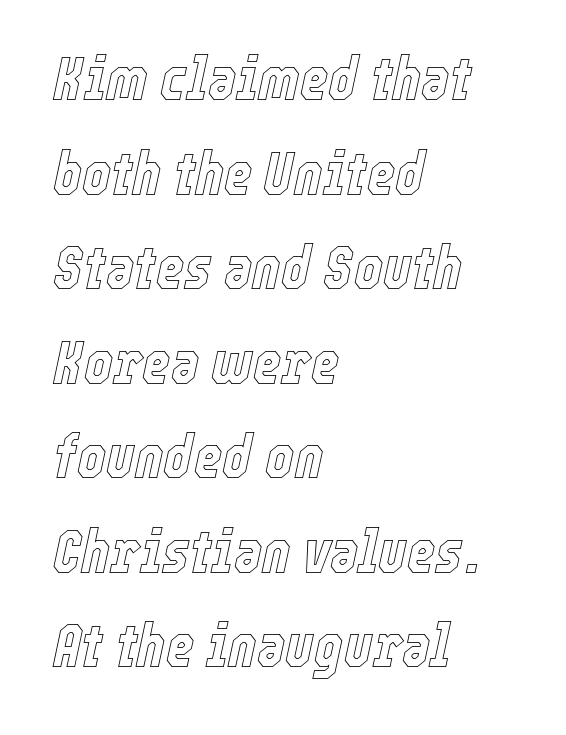
{"italic": "yes", "lean": "right", "slant_degrees": 12, "width": "condensed", "x_height": "medium", "monospaced": "no", "underline": "no", "align": "left", "line_spacing": "normal", "line_spacing_ratio": 1.55, "letter_spacing": "normal", "letter_spacing_em": 0.0, "glyph_px": 61}
